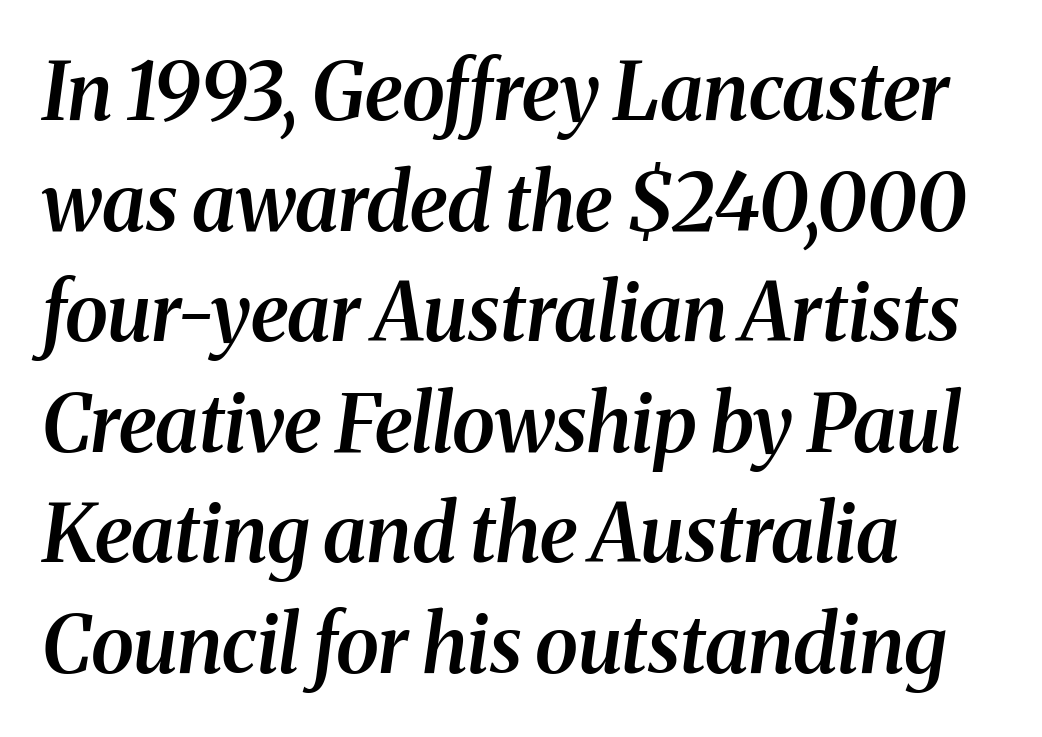
Beneath every word, the page is bare. The letters sit at their default tracking, neither squeezed nor spread. The compositor pushed each line to the left boundary. The letters advance in unequal steps, a hallmark of proportional type.
